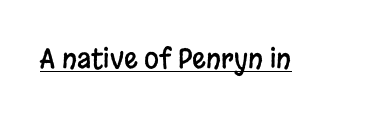
The image shows 27 px text type, upright; set normal letter spacing, underlined.
